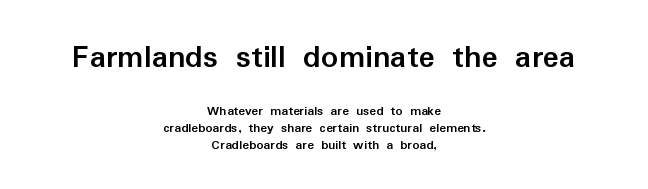
The image shows 34 px semibold sans-serif type, upright; set centered, line spacing 1.2x, normal letter spacing, not underlined; the first (top) block is 2.43x larger; low stroke contrast and a medium x-height.
